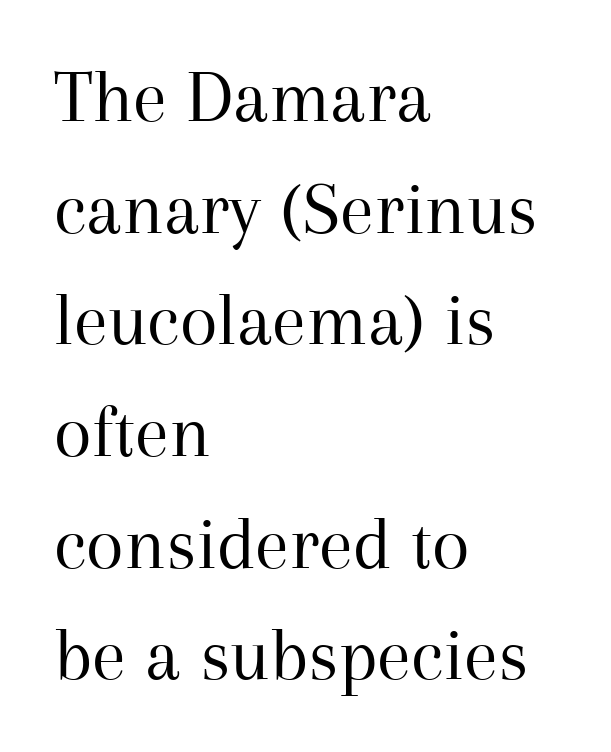
Q: Is the text bold? A: No.
Q: Is the text italic (slanted)? A: No, it is upright.
Q: Is the typeface a serif or a sans-serif typeface? A: Serif.
Q: Is the text underlined? A: No.
Q: How is the paragraph aligned? A: Left-aligned.
Q: Is the spacing between letters normal or unusually wide? A: Normal.
Q: Is the spacing between lines tight, normal or loose? A: Normal.
Q: Width (condensed, normal, or wide)? A: Normal.
Q: Stroke contrast? A: Medium.
Q: x-height? A: Medium.
Q: Monospaced? A: No.
